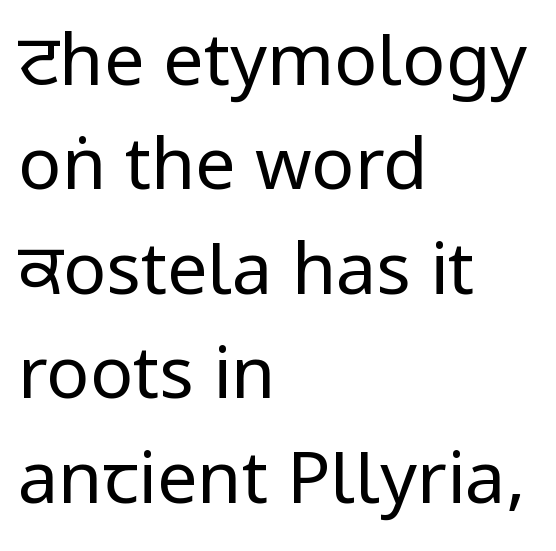
{"serif": "no", "italic": "no", "bold": "no", "weight": "regular", "width": "condensed", "stroke_contrast": "low", "x_height": "large", "monospaced": "no", "underline": "no", "align": "left", "line_spacing": "normal", "line_spacing_ratio": 1.45, "letter_spacing": "normal", "letter_spacing_em": 0.0, "glyph_px": 72}
